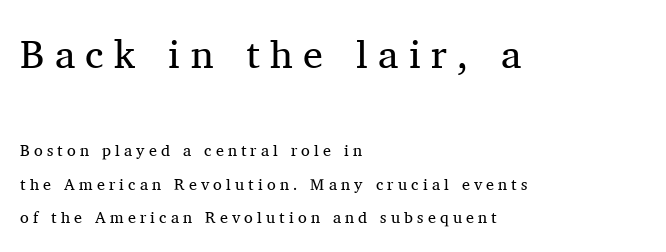
Q: Is the text bold? A: No.
Q: Is the text italic (slanted)? A: No, it is upright.
Q: Is the typeface a serif or a sans-serif typeface? A: Serif.
Q: Is the text underlined? A: No.
Q: How is the paragraph aligned? A: Left-aligned.
Q: Is the spacing between letters normal or unusually wide? A: Unusually wide.
Q: Is the spacing between lines tight, normal or loose? A: Loose.
Q: Which block of text is set in a larger size, the first (top) or the second (bottom)? A: The first (top) one.
Q: Width (condensed, normal, or wide)? A: Normal.
Q: Stroke contrast? A: Medium.
Q: x-height? A: Medium.
Q: Monospaced? A: No.
